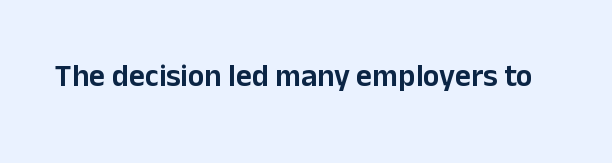
The image shows 31 px sans-serif type, upright; set normal letter spacing, not underlined; low stroke contrast and a medium x-height.
